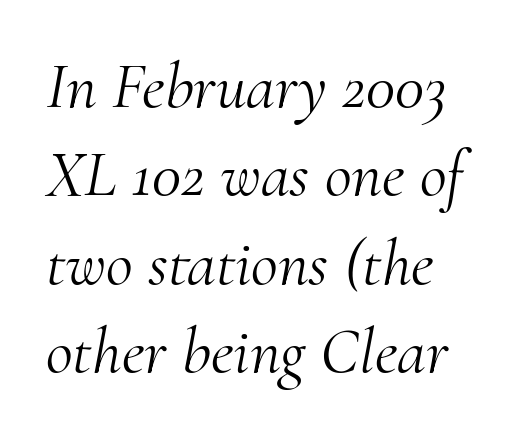
Q: Is the text bold? A: No.
Q: Is the text italic (slanted)? A: Yes, it leans right by about 10 degrees.
Q: Is the typeface a serif or a sans-serif typeface? A: Serif.
Q: Is the text underlined? A: No.
Q: Is the spacing between letters normal or unusually wide? A: Normal.
Q: Is the spacing between lines tight, normal or loose? A: Normal.
Q: Width (condensed, normal, or wide)? A: Normal.
Q: Stroke contrast? A: Medium.
Q: x-height? A: Small.
Q: Monospaced? A: No.
